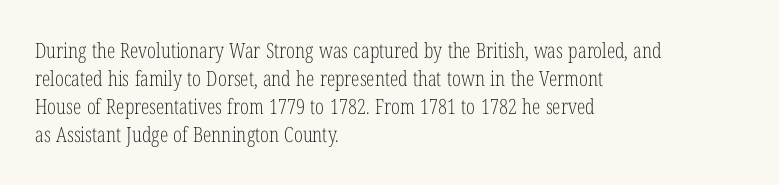
{"italic": "no", "bold": "no", "underline": "no", "align": "left", "line_spacing": "normal", "line_spacing_ratio": 1.34, "letter_spacing": "normal", "letter_spacing_em": 0.0, "glyph_px": 21}
